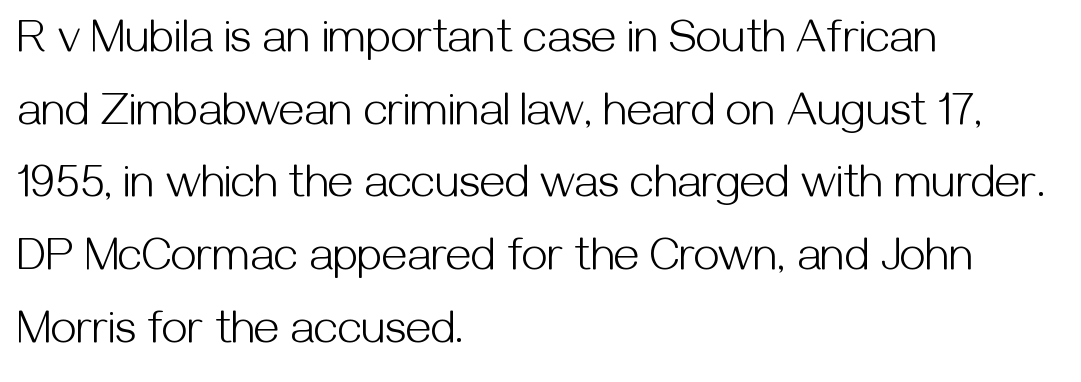
{"serif": "no", "italic": "no", "bold": "no", "weight": "light", "width": "normal", "stroke_contrast": "medium", "x_height": "medium", "monospaced": "no", "underline": "no", "align": "left", "line_spacing": "normal", "line_spacing_ratio": 1.58, "letter_spacing": "normal", "letter_spacing_em": 0.0, "glyph_px": 46}
